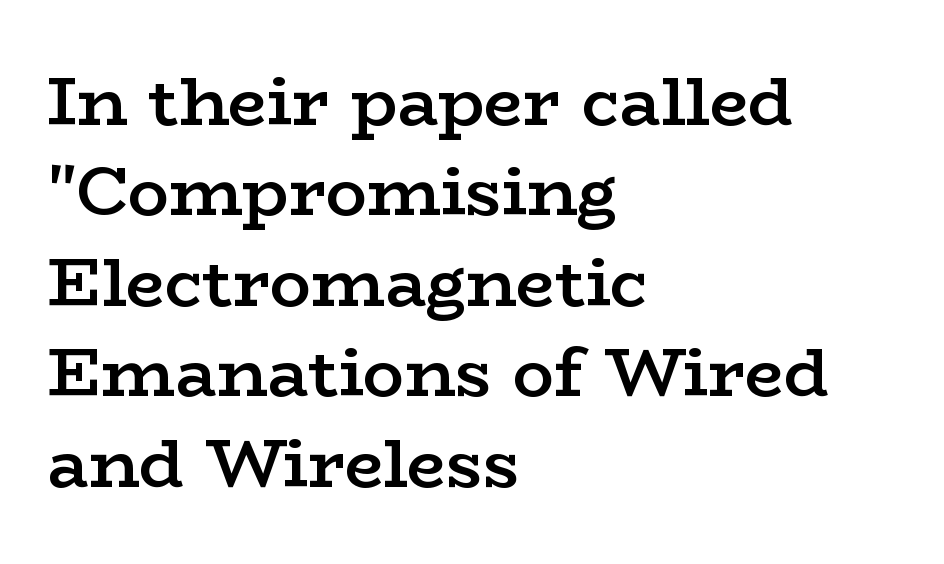
Q: Is the text bold? A: Semi-bold.
Q: Is the text italic (slanted)? A: No, it is upright.
Q: Is the typeface a serif or a sans-serif typeface? A: Serif.
Q: Is the text underlined? A: No.
Q: How is the paragraph aligned? A: Left-aligned.
Q: Is the spacing between letters normal or unusually wide? A: Normal.
Q: Is the spacing between lines tight, normal or loose? A: Normal.
Q: Width (condensed, normal, or wide)? A: Wide.
Q: Stroke contrast? A: Low.
Q: x-height? A: Medium.
Q: Monospaced? A: No.
